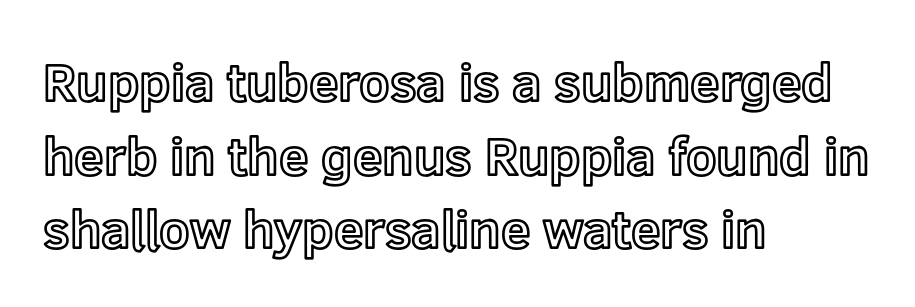
Underline: absent. The rendering uses natural spacing where letterforms have individual widths. In terms of posture, this sample is upright. Words appear dense and cohesive because spacing is normal. In terms of leading, this rendering sits right in the middle. The rag falls on the right side of this text block.
